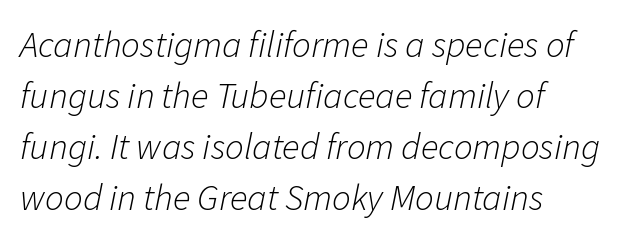
Compared with typical body copy, the letter spacing here is the same. Line spacing here is normal. There's an unmistakable incline to the writing here. Words float on clear page, feet unadorned. The weight tops out at a normal text grade.
